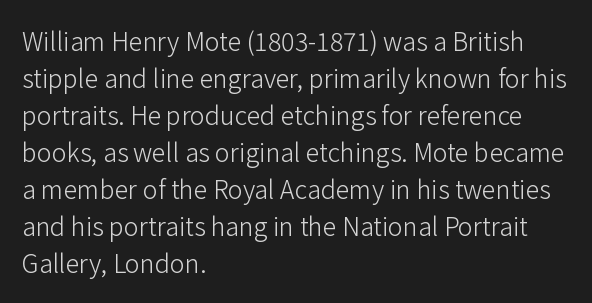
The image shows 25 px text type, upright; set left-aligned, normal line spacing (1.48x), normal letter spacing, not underlined.
